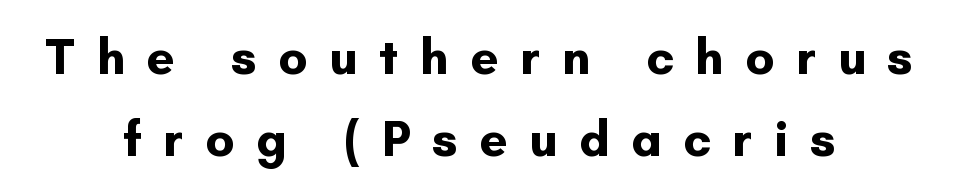
No italicization has been applied; the sample stays upright. Neither beginnings nor endings align; midpoints do. Baseline-to-baseline distance is the conventional proportion of letter height. Letter spacing: wide.
